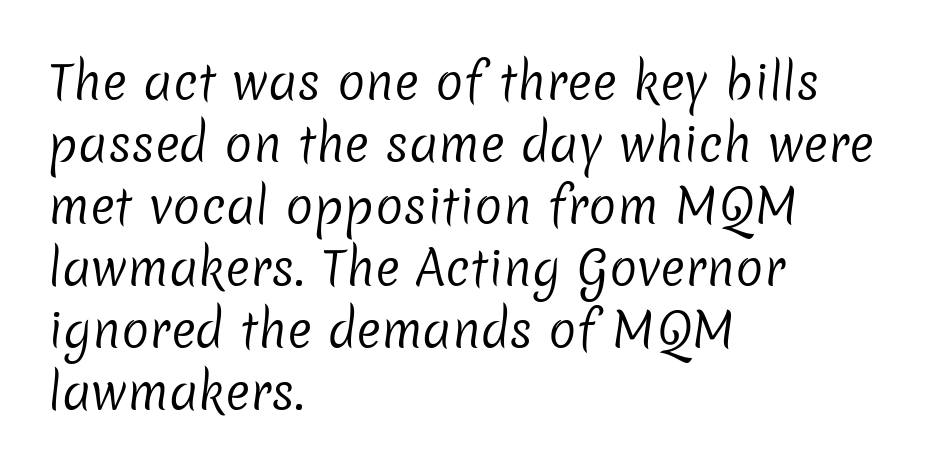
{"serif": "no", "bold": "no", "weight": "regular", "width": "normal", "stroke_contrast": "low", "x_height": "medium", "monospaced": "no", "underline": "no", "align": "left", "line_spacing": "normal", "line_spacing_ratio": 1.32, "letter_spacing": "normal", "letter_spacing_em": 0.0, "glyph_px": 47}
